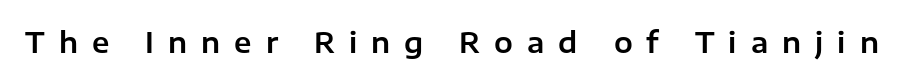
Q: Is the text italic (slanted)? A: No, it is upright.
Q: Is the typeface a serif or a sans-serif typeface? A: Sans-serif.
Q: Is the text underlined? A: No.
Q: Is the spacing between letters normal or unusually wide? A: Unusually wide.
Q: Width (condensed, normal, or wide)? A: Normal.
Q: Stroke contrast? A: Low.
Q: x-height? A: Medium.
Q: Monospaced? A: No.
